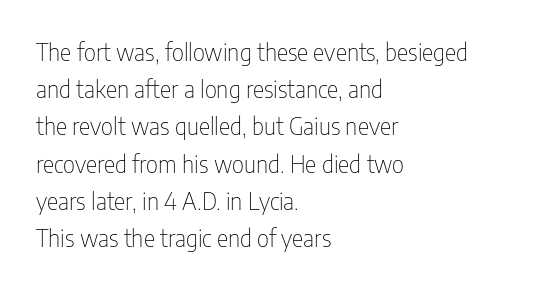
Ordinary non-slanted type is in use. This sample uses plain, unmodified letter spacing. Has an underline been added? It has not. The designer left line spacing at the default. The cut favours lightness, reaching ordinary text weight at its darkest. Layout note: lines flush left.
